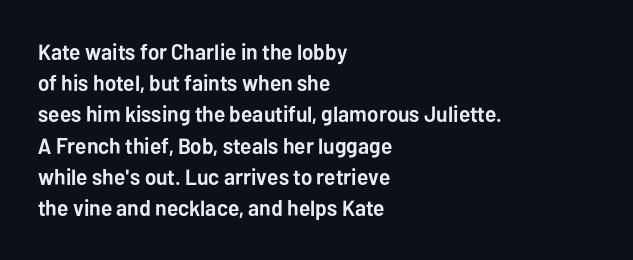
{"italic": "no", "bold": "yes", "underline": "no", "align": "left", "line_spacing": "normal", "line_spacing_ratio": 1.42, "letter_spacing": "normal", "letter_spacing_em": 0.0, "glyph_px": 22}
